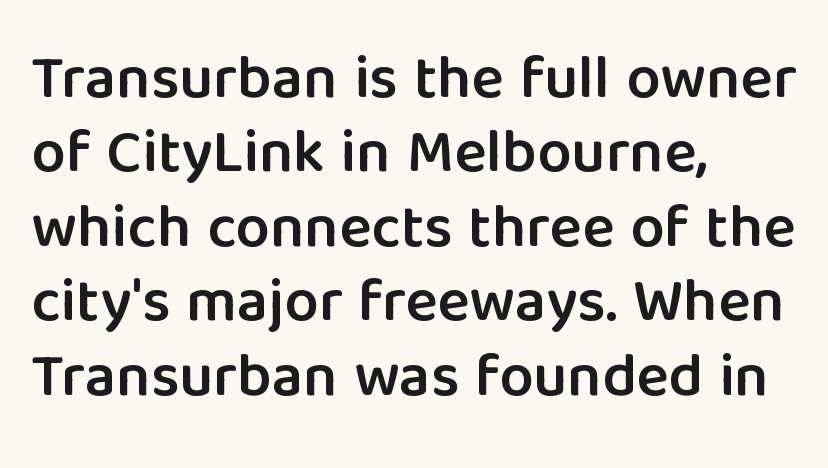
{"serif": "no", "italic": "no", "bold": "semi", "weight": "semibold", "width": "normal", "stroke_contrast": "low", "x_height": "medium", "monospaced": "no", "underline": "no", "align": "left", "line_spacing_ratio": 1.22, "letter_spacing": "normal", "letter_spacing_em": 0.0, "glyph_px": 61}
